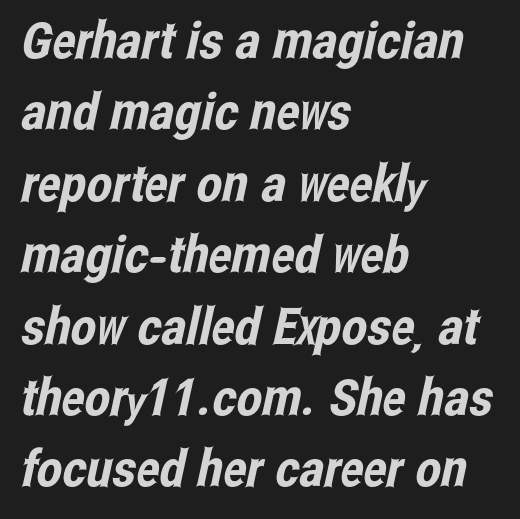
Does extra space separate the letters? No, they use regular spacing. A normal amount of white space separates one row of letters from the next. Each letter keeps its own natural width here, so spacing adapts to shape. Lines of text with bare space underneath. This rendering uses left alignment, leaving the right contour irregular.
